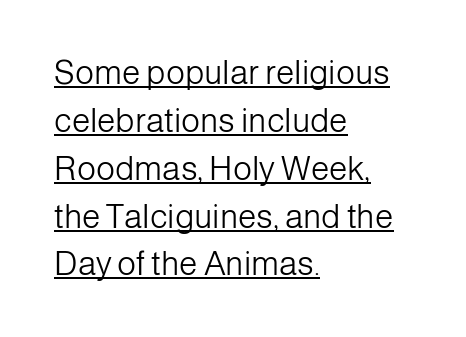
The image shows 33 px light sans-serif type, upright; set left-aligned, normal line spacing (1.45x), normal letter spacing, underlined; low stroke contrast and a medium x-height.
